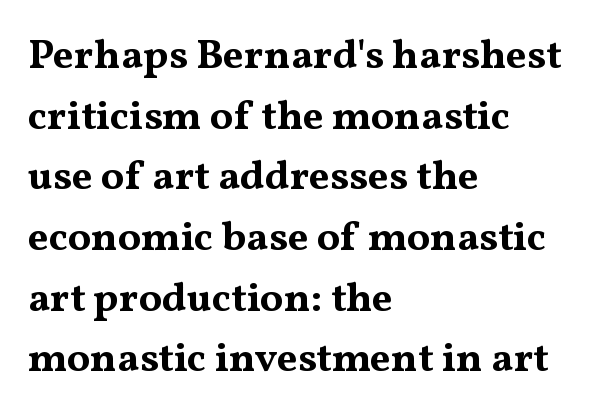
Q: Is the text bold? A: Yes.
Q: Is the text italic (slanted)? A: No, it is upright.
Q: Is the typeface a serif or a sans-serif typeface? A: Serif.
Q: Is the text underlined? A: No.
Q: How is the paragraph aligned? A: Left-aligned.
Q: Is the spacing between letters normal or unusually wide? A: Normal.
Q: Is the spacing between lines tight, normal or loose? A: Normal.
Q: Width (condensed, normal, or wide)? A: Wide.
Q: Stroke contrast? A: Medium.
Q: x-height? A: Medium.
Q: Monospaced? A: No.
